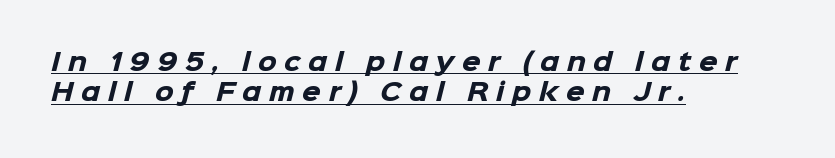
Q: Is the text bold? A: Yes.
Q: Is the text underlined? A: Yes.
Q: How is the paragraph aligned? A: Left-aligned.
Q: Is the spacing between letters normal or unusually wide? A: Unusually wide.
Q: Is the spacing between lines tight, normal or loose? A: Normal.
